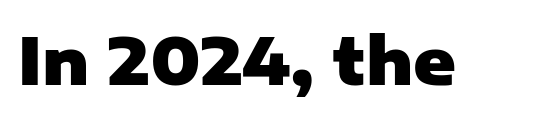
You could not count columns in this text — the font is proportionally spaced. The words here are not underlined. The face used here is a sans, in the tradition of grotesques and geometrics. A roman cut, with each character standing at attention. These words are printed bold, with thick strokes throughout. Each word holds together tightly as a unit, with standard inter-letter gaps.
